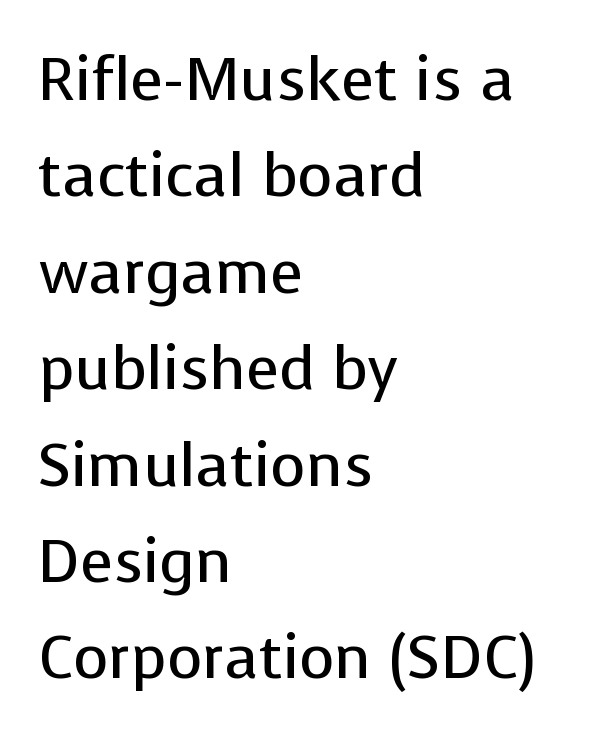
{"serif": "no", "italic": "no", "bold": "no", "weight": "regular", "width": "normal", "stroke_contrast": "low", "x_height": "medium", "monospaced": "no", "underline": "no", "align": "left", "line_spacing": "normal", "line_spacing_ratio": 1.58, "letter_spacing": "normal", "letter_spacing_em": 0.0, "glyph_px": 61}
